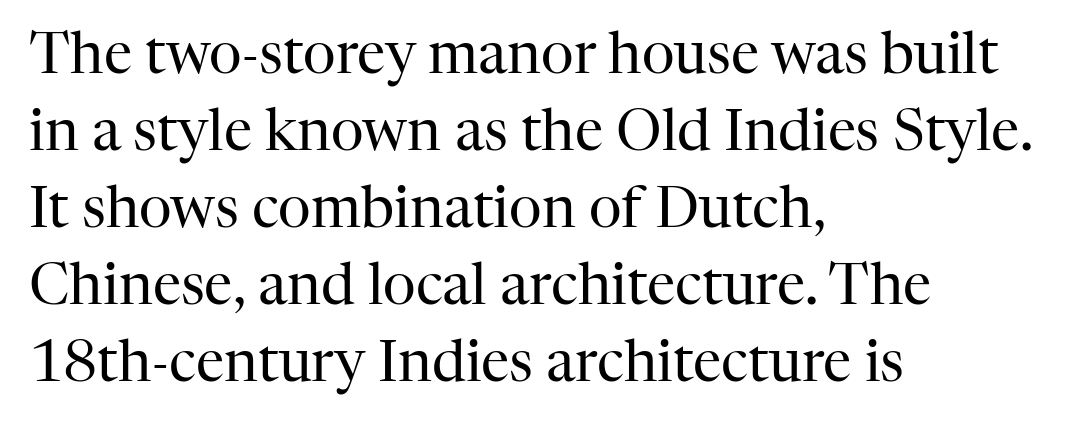
The image shows 57 px regular-weight serif type, upright; set left-aligned, normal line spacing (1.35x), normal letter spacing, not underlined; high stroke contrast and a medium x-height.
